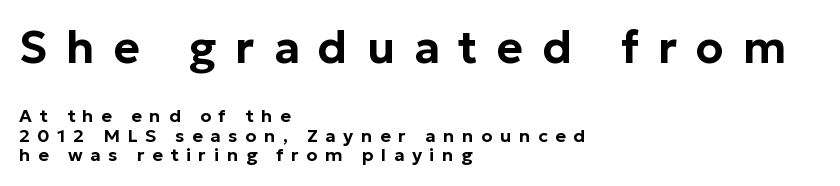
{"serif": "no", "italic": "no", "width": "normal", "stroke_contrast": "low", "x_height": "medium", "monospaced": "no", "underline": "no", "align": "left", "line_spacing": "tight", "line_spacing_ratio": 1.09, "letter_spacing": "wide", "letter_spacing_em": 0.42, "larger_block": "first", "size_ratio": 2.5, "glyph_px": 45}
